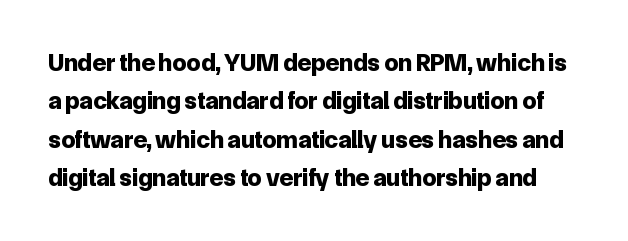
How heavy is the stroke? Heavy — this is a bold. This sample keeps an unexceptional amount of space between lines. Short note: letters normally spaced. Underline: absent.
